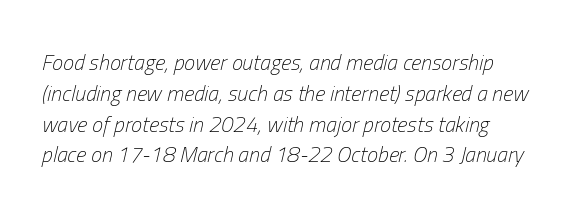
The image shows 22 px text type, italic (leaning right); set normal line spacing (1.4x), normal letter spacing, not underlined.
